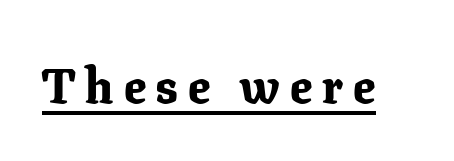
The face used here is rendered with a markedly widened letterfit. Looks like regular typesetting: each glyph gets only the width it needs. The axis of the letterforms is exactly vertical. You can see a thin bar hugging the bottom of the glyphs. The passage shown is emphatically bold.
